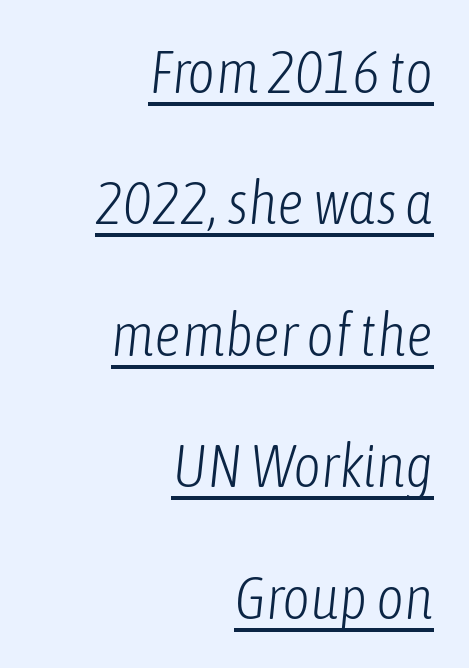
Q: Is the text bold? A: No.
Q: Is the text italic (slanted)? A: Yes, it leans right by about 6 degrees.
Q: Is the text underlined? A: Yes.
Q: How is the paragraph aligned? A: Right-aligned.
Q: Is the spacing between letters normal or unusually wide? A: Normal.
Q: Is the spacing between lines tight, normal or loose? A: Loose.
Q: Width (condensed, normal, or wide)? A: Condensed.
Q: Stroke contrast? A: Low.
Q: x-height? A: Medium.
Q: Monospaced? A: No.
